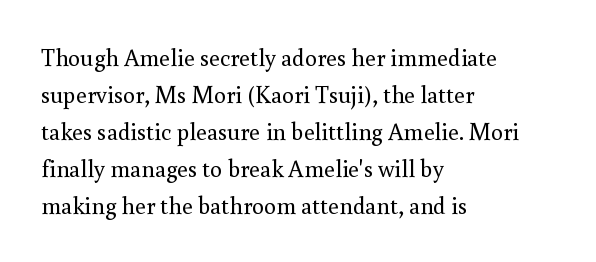
Q: Is the text bold? A: No.
Q: Is the text italic (slanted)? A: No, it is upright.
Q: Is the text underlined? A: No.
Q: How is the paragraph aligned? A: Left-aligned.
Q: Is the spacing between letters normal or unusually wide? A: Normal.
Q: Is the spacing between lines tight, normal or loose? A: Normal.
